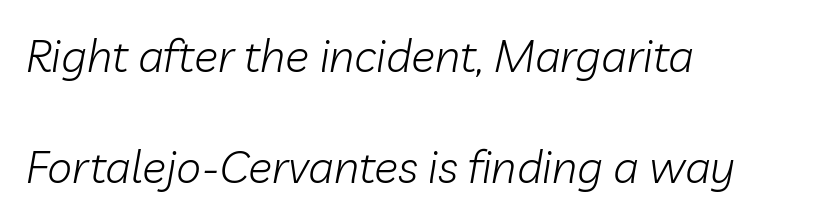
Is the stroke heavy? The answer is a plain regular-or-lighter. Spacing verdict: proportional, widths tailored to each character. This is oblique type, the kind used for emphasis or titles. Horizontally, the lines are justified to the leading edge only.
